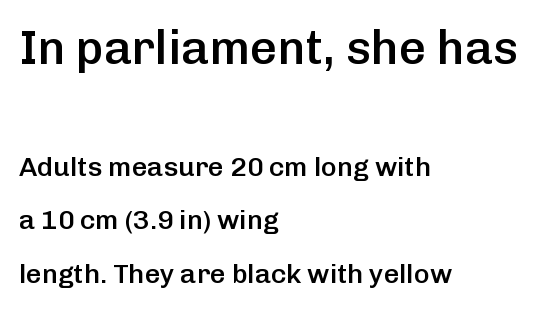
You could not count columns in this text — the font is proportionally spaced. Line spacing here is loose. Nope, no serifs anywhere on these letters. Every character sits straight up, as roman type does. You could call the tracking neutral — neither tight nor loose. In CSS terms this would be text-align: left.
